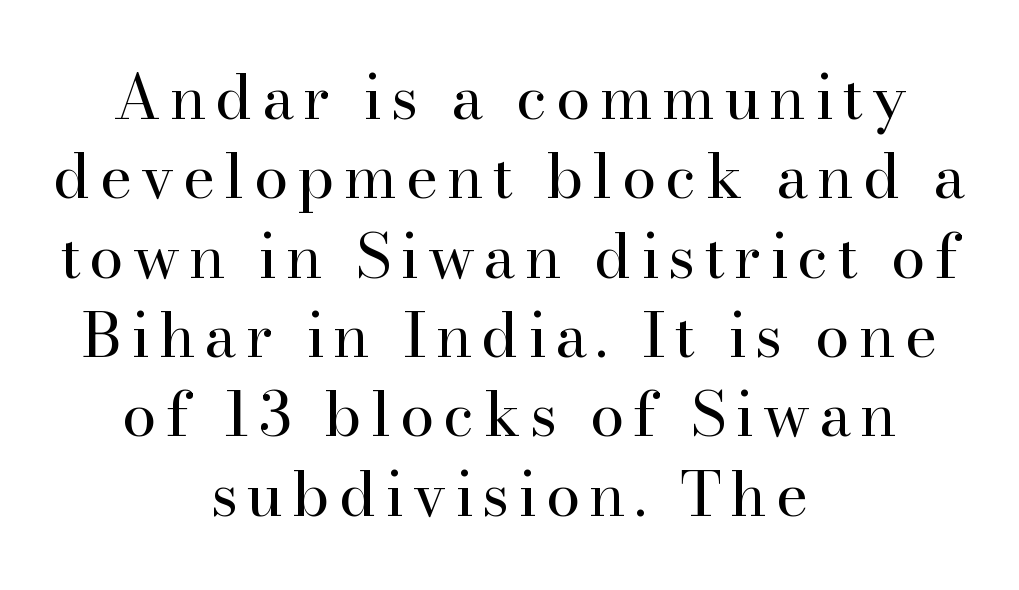
{"serif": "yes", "italic": "no", "bold": "no", "weight": "regular", "width": "normal", "stroke_contrast": "high", "x_height": "small", "monospaced": "no", "underline": "no", "align": "center", "line_spacing": "normal", "line_spacing_ratio": 1.28, "glyph_px": 62}
